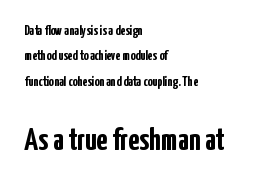
Q: Is the text bold? A: Yes.
Q: Is the text italic (slanted)? A: No, it is upright.
Q: Is the typeface a serif or a sans-serif typeface? A: Sans-serif.
Q: Is the text underlined? A: No.
Q: How is the paragraph aligned? A: Left-aligned.
Q: Is the spacing between letters normal or unusually wide? A: Normal.
Q: Which block of text is set in a larger size, the first (top) or the second (bottom)? A: The second (bottom) one.
Q: Width (condensed, normal, or wide)? A: Condensed.
Q: Stroke contrast? A: Low.
Q: x-height? A: Medium.
Q: Monospaced? A: No.
